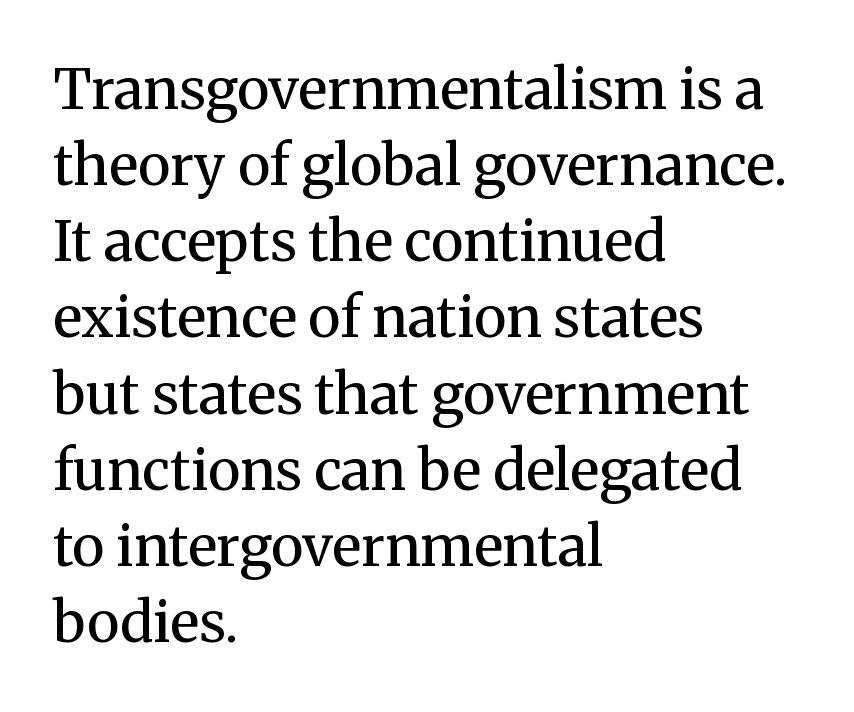
{"serif": "yes", "italic": "no", "bold": "no", "weight": "regular", "width": "normal", "stroke_contrast": "medium", "x_height": "medium", "monospaced": "no", "underline": "no", "align": "left", "line_spacing": "normal", "line_spacing_ratio": 1.36, "letter_spacing": "normal", "letter_spacing_em": 0.0, "glyph_px": 56}
